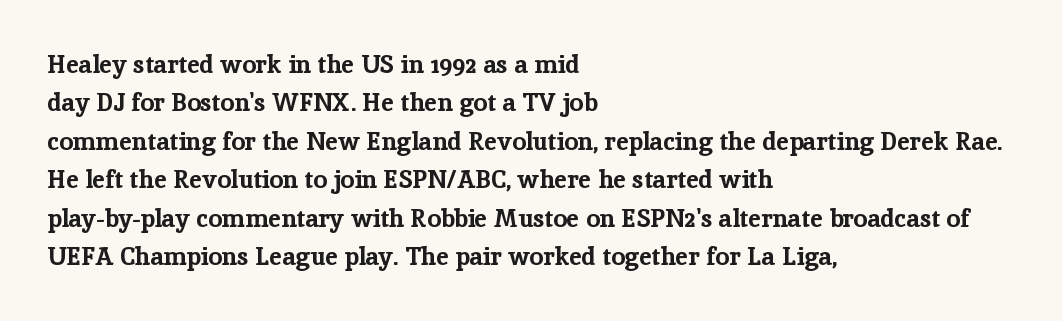
Here the glyphs are tracked normally, forming tight word shapes. Does the weight exceed regular? Yes, all the way to bold. The text block is weighted toward the left margin, trailing off unevenly rightward. Style check: upright. Notice how descenders clear the ascenders below comfortably — that's standard leading. Glance below the letters and you will spot only blank space.
